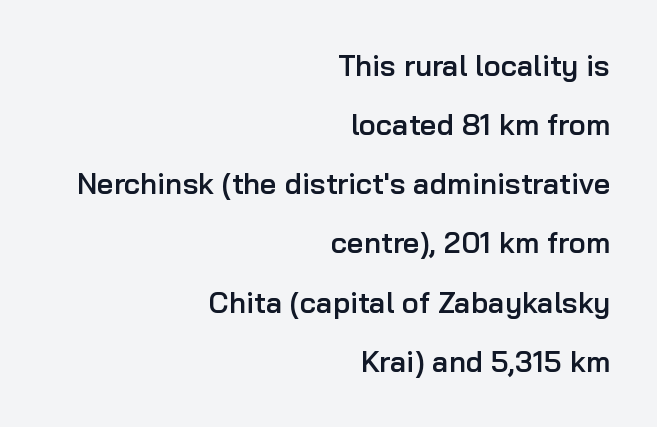
A great deal of white space separates one row of letters from the next. Bare-footed words on every line. The gaps between neighbouring characters are ordinary and unremarkable. These lines are rendered in a variable-pitch font.
